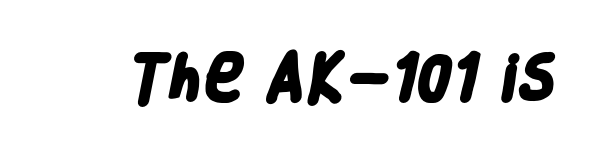
Does the type have serifs? No, each stem ends abruptly. As a designer I'd log this as weight 700, bold. The passage shown is not underscored anywhere. In terms of letterspacing, this is plain default setting.
